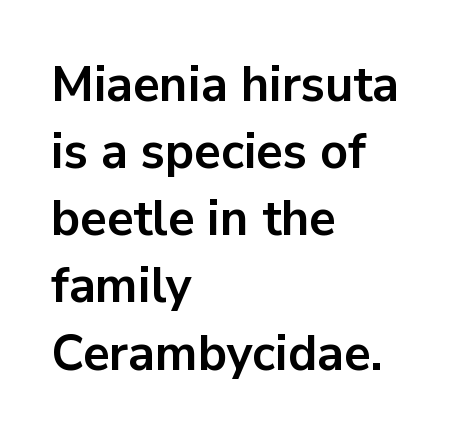
Leading matches the norm, producing a regular column. Classification — sans serif. The glyphs are unaccompanied by any horizontal stroke below them. Tracking here is standard; glyphs follow each other at the usual distance. Varying glyph widths throughout — classic text-font behaviour. Short and long lines alike share a common starting point at left.
